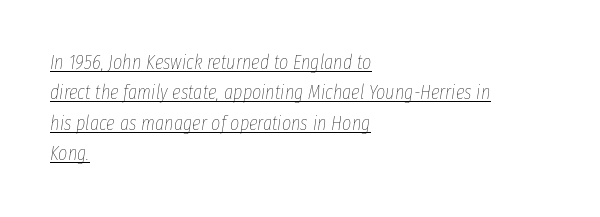
{"italic": "yes", "lean": "right", "slant_degrees": 8, "bold": "no", "underline": "yes", "align": "left", "line_spacing": "normal", "line_spacing_ratio": 1.52, "letter_spacing": "normal", "letter_spacing_em": 0.0, "glyph_px": 20}
